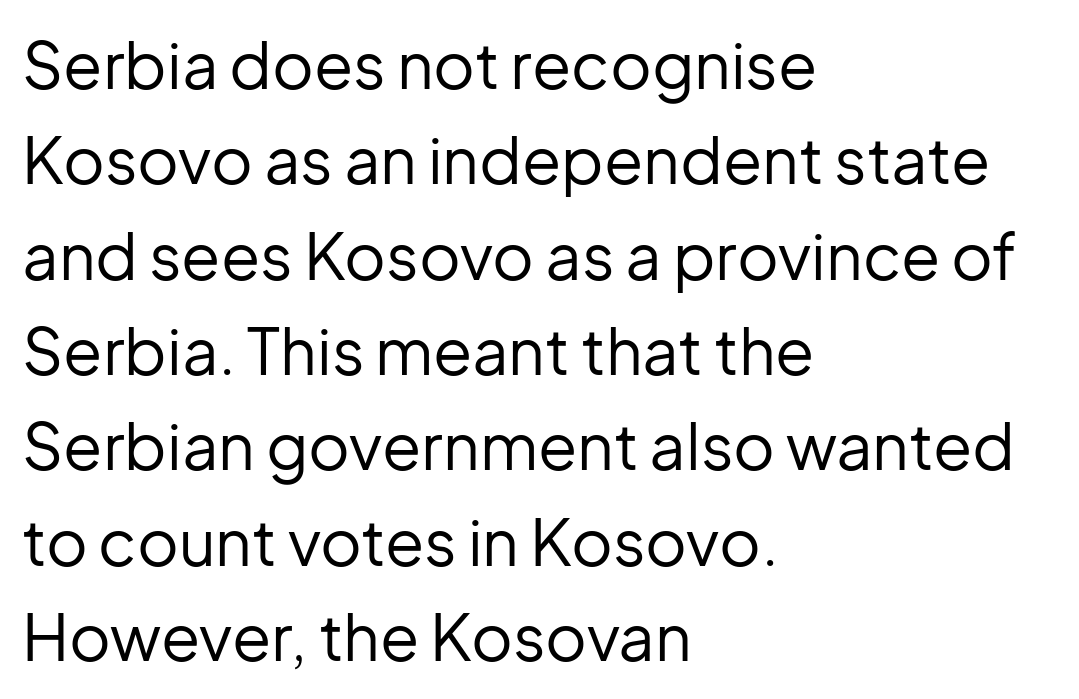
The image shows 64 px regular-weight sans-serif type, upright; set left-aligned, normal line spacing (1.49x), normal letter spacing, not underlined; low stroke contrast and a medium x-height.
